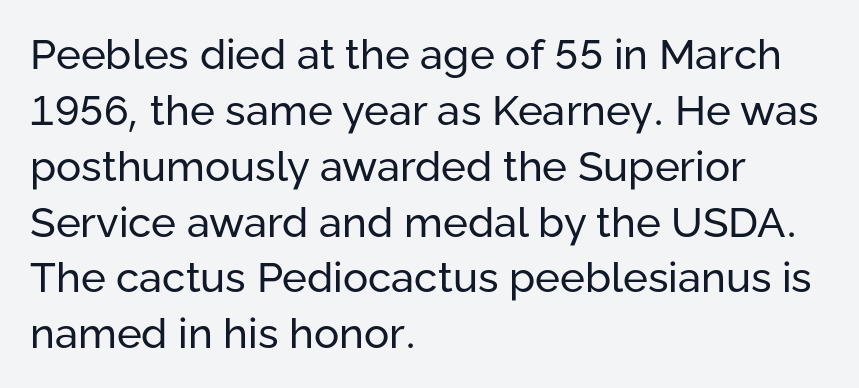
{"serif": "no", "italic": "no", "bold": "no", "weight": "regular", "width": "normal", "stroke_contrast": "low", "x_height": "medium", "monospaced": "no", "underline": "no", "align": "left", "line_spacing": "normal", "line_spacing_ratio": 1.33, "letter_spacing": "normal", "letter_spacing_em": 0.0, "glyph_px": 42}
